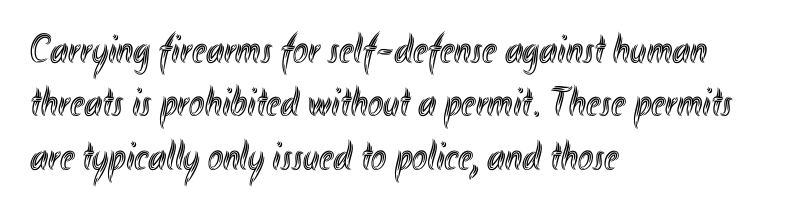
The image shows 41 px condensed type; set left-aligned, normal line spacing (1.3x), normal letter spacing, not underlined; a small x-height.
